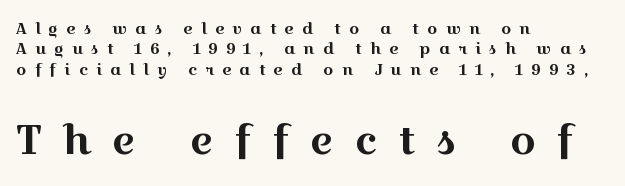
The image shows 41 px wide serif type, upright; set left-aligned, normal line spacing (1.28x), unusually wide letter spacing (+0.5 em), not underlined; the second (bottom) block is 2.56x larger; a medium x-height.
